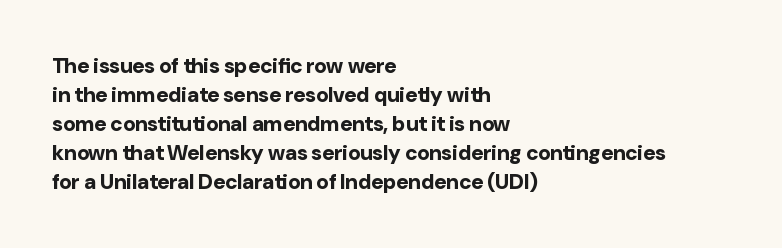
The image shows 21 px bold type, upright; set left-aligned, normal line spacing (1.38x), normal letter spacing, not underlined.
